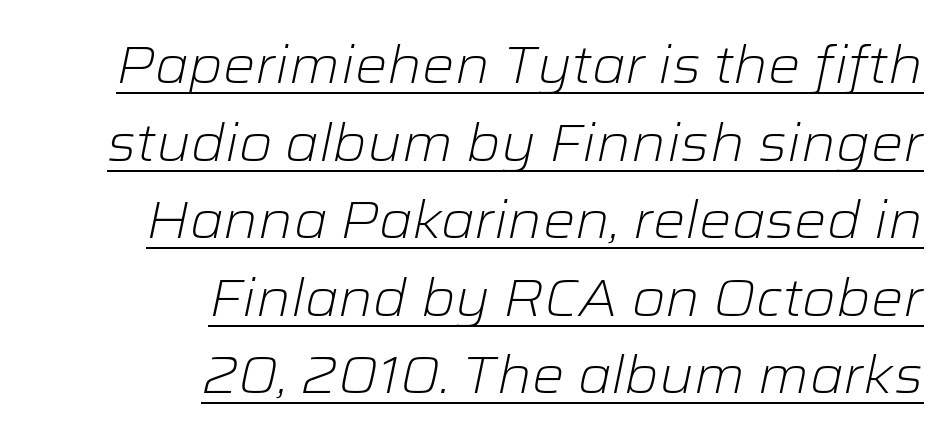
Q: Is the text bold? A: No.
Q: Is the text italic (slanted)? A: Yes, it leans right by about 12 degrees.
Q: Is the text underlined? A: Yes.
Q: How is the paragraph aligned? A: Right-aligned.
Q: Is the spacing between letters normal or unusually wide? A: Normal.
Q: Is the spacing between lines tight, normal or loose? A: Normal.
Q: Width (condensed, normal, or wide)? A: Wide.
Q: Stroke contrast? A: Low.
Q: x-height? A: Medium.
Q: Monospaced? A: No.
